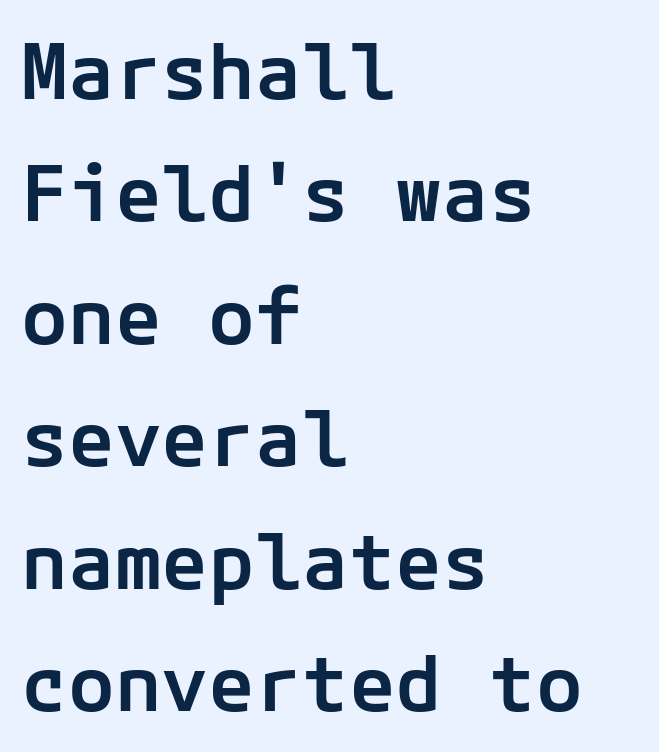
The baseline area is clear. A typesetter would label this face a sans. Caption: multi-line text, flush left, ragged right. Glyph-to-glyph distance matches everyday printed text. Strokes here are thickened, but only to semibold level.
